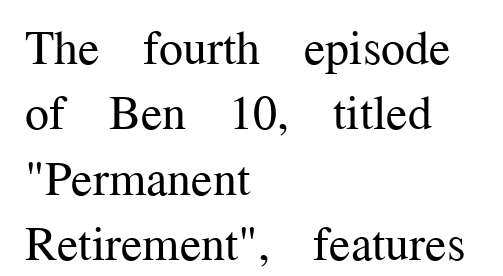
This block has exactly the height ordinary leading produces. Varying glyph widths throughout — classic text-font behaviour. Notice how the passage keeps a crisp vertical edge on the left only. This is serif lettering, the kind often seen in printed books. Is the type heavy? It reads as light-to-regular instead. Does extra space separate the letters? No, they use regular spacing.
